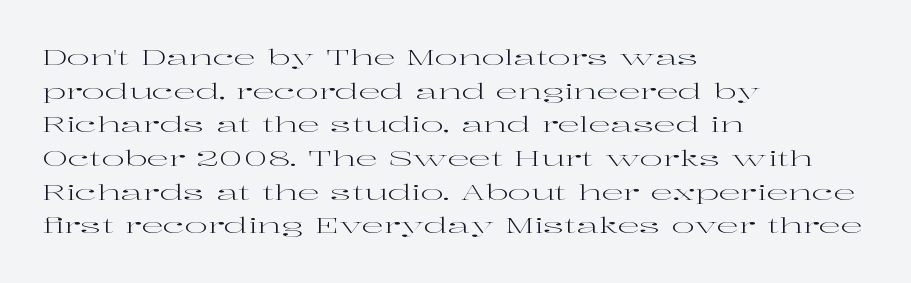
Q: Is the text bold? A: No.
Q: Is the text italic (slanted)? A: No, it is upright.
Q: Is the text underlined? A: No.
Q: How is the paragraph aligned? A: Left-aligned.
Q: Is the spacing between letters normal or unusually wide? A: Normal.
Q: Is the spacing between lines tight, normal or loose? A: Normal.
